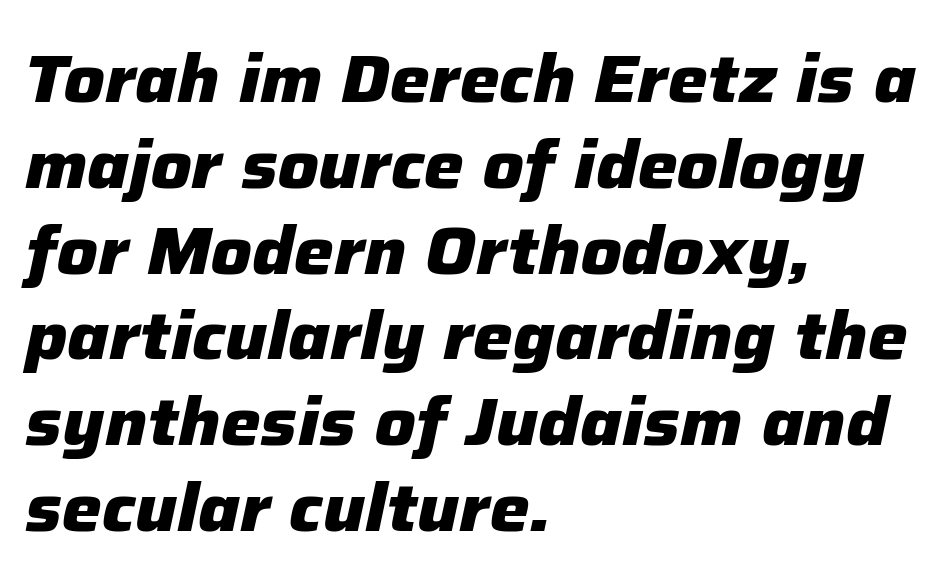
The image shows 67 px heavy type, italic (leaning right); set left-aligned, normal line spacing (1.28x), normal letter spacing, not underlined; low stroke contrast and a medium x-height.
